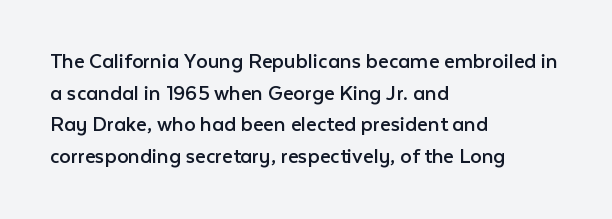
Q: Is the text bold? A: No.
Q: Is the text italic (slanted)? A: No, it is upright.
Q: Is the text underlined? A: No.
Q: How is the paragraph aligned? A: Left-aligned.
Q: Is the spacing between letters normal or unusually wide? A: Normal.
Q: Is the spacing between lines tight, normal or loose? A: Normal.
